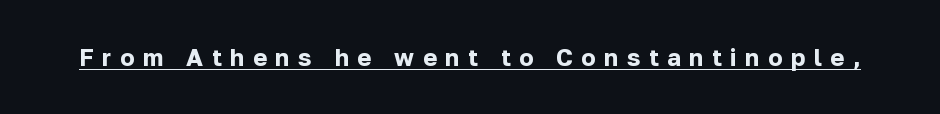
{"italic": "no", "bold": "yes", "underline": "yes", "letter_spacing": "wide", "letter_spacing_em": 0.35, "glyph_px": 24}
